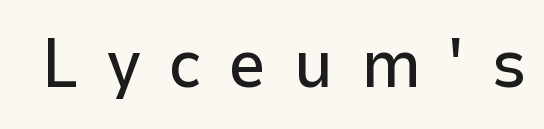
Q: Is the text italic (slanted)? A: No, it is upright.
Q: Is the typeface a serif or a sans-serif typeface? A: Sans-serif.
Q: Is the text underlined? A: No.
Q: Is the spacing between letters normal or unusually wide? A: Unusually wide.
Q: Width (condensed, normal, or wide)? A: Normal.
Q: Stroke contrast? A: Low.
Q: x-height? A: Medium.
Q: Monospaced? A: No.
